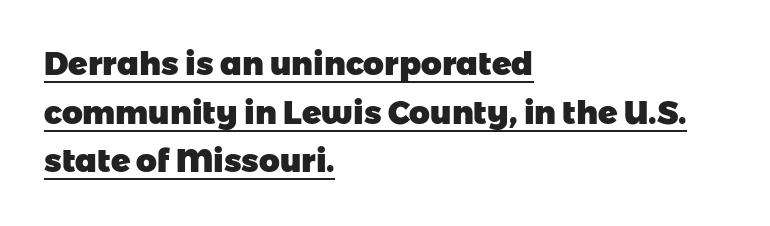
{"serif": "no", "bold": "yes", "weight": "heavy", "width": "normal", "stroke_contrast": "low", "x_height": "medium", "monospaced": "no", "underline": "yes", "align": "left", "line_spacing": "normal", "line_spacing_ratio": 1.52, "letter_spacing": "normal", "letter_spacing_em": 0.0, "glyph_px": 32}
